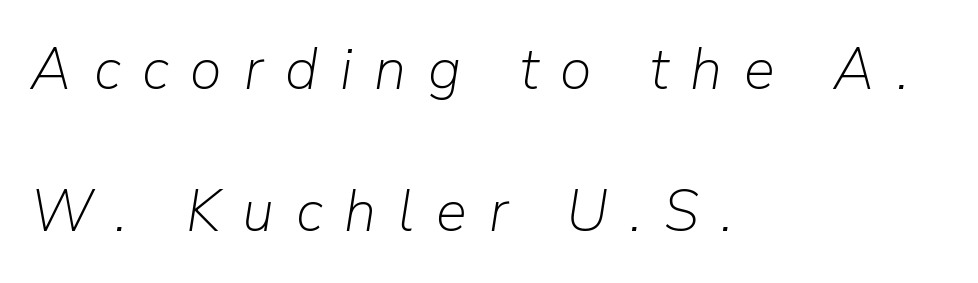
Q: Is the text bold? A: No.
Q: Is the text italic (slanted)? A: Yes, it leans right by about 9 degrees.
Q: Is the text underlined? A: No.
Q: How is the paragraph aligned? A: Left-aligned.
Q: Is the spacing between letters normal or unusually wide? A: Unusually wide.
Q: Is the spacing between lines tight, normal or loose? A: Loose.
Q: Width (condensed, normal, or wide)? A: Normal.
Q: Stroke contrast? A: Low.
Q: x-height? A: Medium.
Q: Monospaced? A: No.
